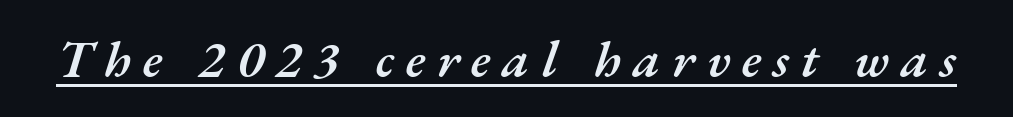
Q: Is the text bold? A: Semi-bold.
Q: Is the text italic (slanted)? A: Yes, it leans right by about 17 degrees.
Q: Is the text underlined? A: Yes.
Q: Is the spacing between letters normal or unusually wide? A: Unusually wide.
Q: Width (condensed, normal, or wide)? A: Normal.
Q: Stroke contrast? A: Medium.
Q: x-height? A: Small.
Q: Monospaced? A: No.
